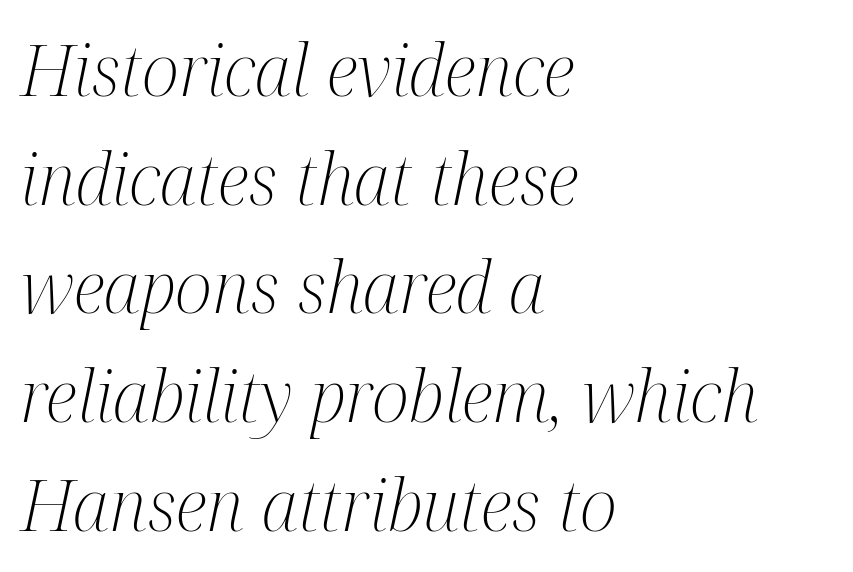
The image shows 71 px light, condensed serif type, italic (leaning right); set left-aligned, normal line spacing (1.53x), normal letter spacing, not underlined; medium stroke contrast and a medium x-height.
